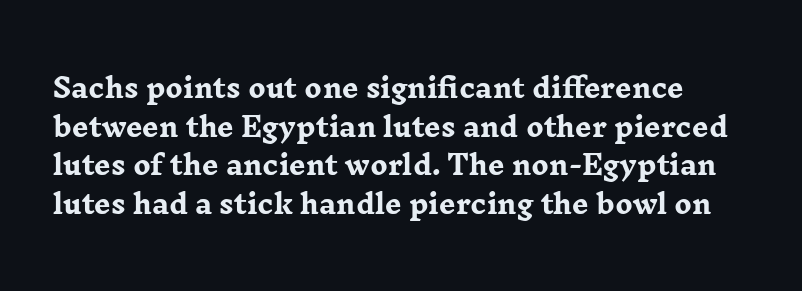
Q: Is the text bold? A: Yes.
Q: Is the text italic (slanted)? A: No, it is upright.
Q: Is the text underlined? A: No.
Q: Is the spacing between letters normal or unusually wide? A: Normal.
Q: Is the spacing between lines tight, normal or loose? A: Normal.
